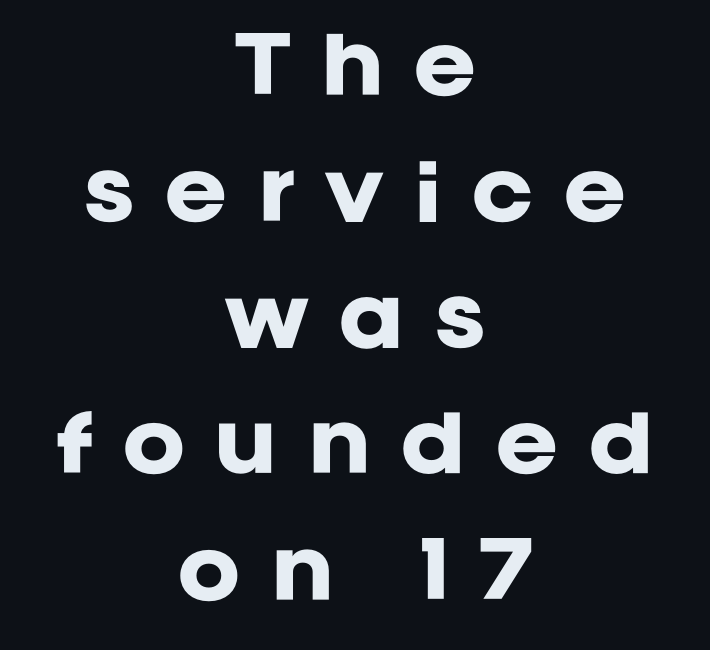
{"serif": "no", "italic": "no", "bold": "yes", "weight": "heavy", "width": "normal", "stroke_contrast": "low", "x_height": "large", "monospaced": "no", "underline": "no", "align": "center", "line_spacing": "normal", "line_spacing_ratio": 1.66, "letter_spacing": "wide", "letter_spacing_em": 0.38, "glyph_px": 76}
